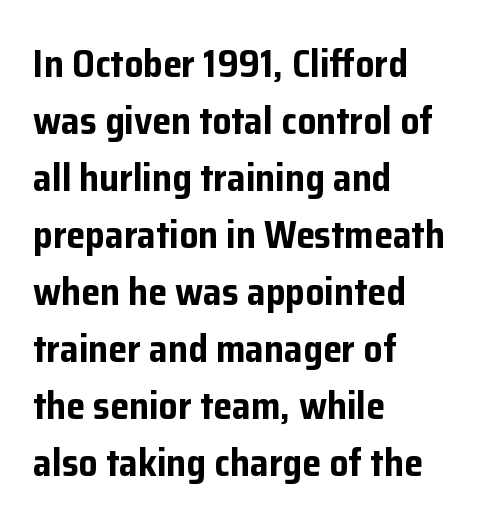
{"serif": "no", "italic": "no", "bold": "yes", "weight": "bold", "width": "normal", "stroke_contrast": "low", "x_height": "medium", "monospaced": "no", "underline": "no", "align": "left", "line_spacing": "normal", "line_spacing_ratio": 1.5, "letter_spacing": "normal", "letter_spacing_em": 0.0, "glyph_px": 38}
